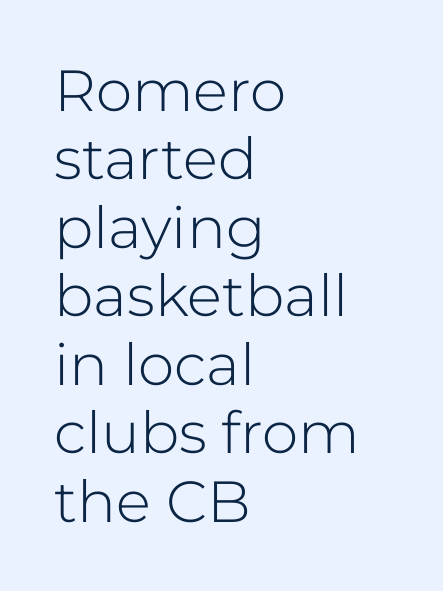
Anything drawn beneath the words? Only blank space. Style check: upright. Each letter's strokes conclude bluntly, with no projecting serifs. The paragraph shown leans on its left margin.
